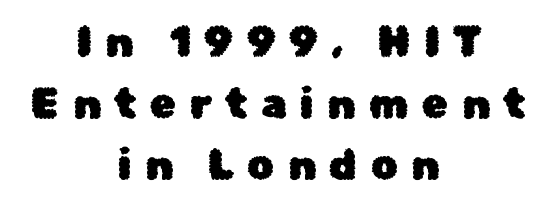
A normal amount of white space separates one row of letters from the next. Tracking here is generous; glyphs stand well apart from one another. The face used here is proportionally spaced, like ordinary book or web type. The designer went with a sans here, leaving each stem footless. Layout note: lines centered. Quick note: not italic, upright.
